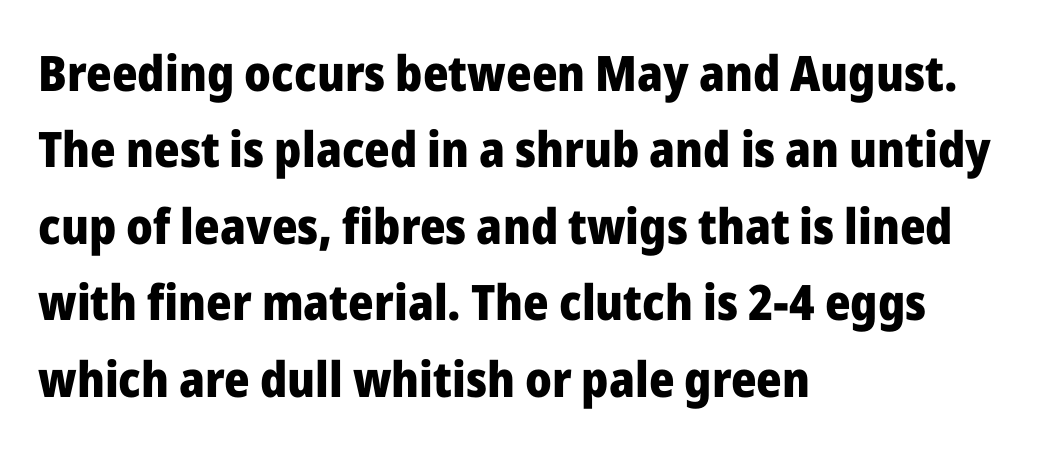
The image shows 49 px heavy sans-serif type, upright; set left-aligned, normal line spacing (1.56x), normal letter spacing, not underlined; low stroke contrast and a medium x-height.
